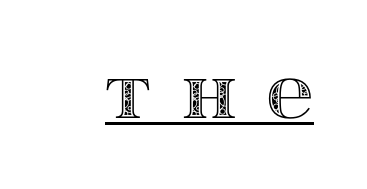
A baseline rule has been typeset under these characters. The letters advance in unequal steps, a hallmark of proportional type. Is there any slant? The stems are plumb. The rendering inserts visible extra space after every character.
